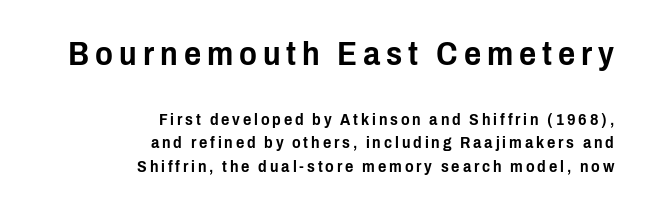
Descenders hang freely into open space. Line ends are locked; line starts wander. You get the large type first, then a drop to smaller type. Regarding serifs, this sample does without them. The face used here is proportionally spaced, like ordinary book or web type.
